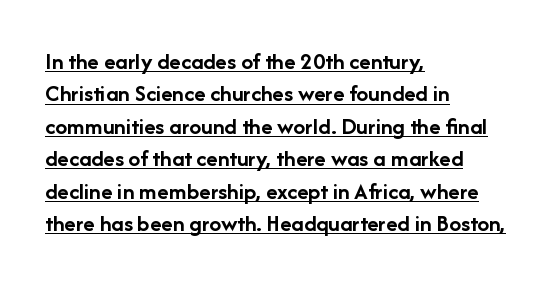
The sample has been set heavy, in full bold. This sample is left-justified, so line endings fall wherever the words run out. The gaps between neighbouring characters are ordinary and unremarkable. The face used here appears with an underline applied. This block has exactly the height ordinary leading produces.
